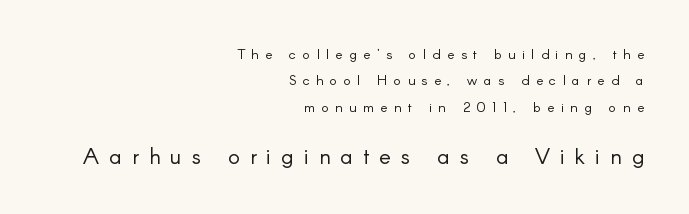
The image shows 22 px text type, upright; set right-aligned, line spacing 1.88x, unusually wide letter spacing (+0.46 em), not underlined; the second (bottom) block is 1.57x larger.
